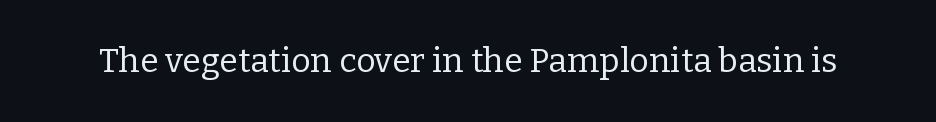
Q: Is the text bold? A: No.
Q: Is the text italic (slanted)? A: No, it is upright.
Q: Is the typeface a serif or a sans-serif typeface? A: Serif.
Q: Is the text underlined? A: No.
Q: Is the spacing between letters normal or unusually wide? A: Normal.
Q: Width (condensed, normal, or wide)? A: Normal.
Q: Stroke contrast? A: Low.
Q: x-height? A: Medium.
Q: Monospaced? A: No.
